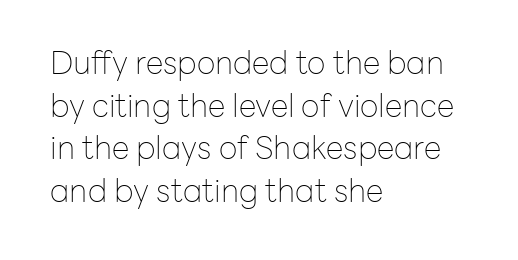
{"serif": "no", "italic": "no", "bold": "no", "weight": "thin", "width": "normal", "stroke_contrast": "low", "x_height": "medium", "monospaced": "no", "underline": "no", "align": "left", "line_spacing": "normal", "line_spacing_ratio": 1.33, "letter_spacing": "normal", "letter_spacing_em": 0.0, "glyph_px": 32}
